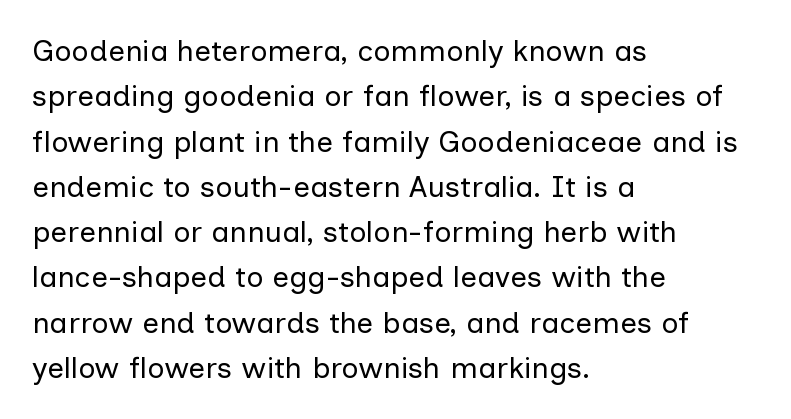
Is this a fixed-width face? No — the glyphs have proportional, varying widths. Stroke thickness stays within the range of a standard reading face or lighter. These lines are composed in type without serifs. Reading down the column, the eye jumps a familiar distance to each next line. Posture: upright roman.
